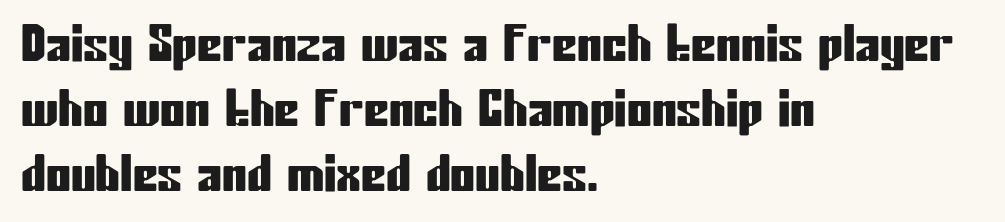
Q: Is the text italic (slanted)? A: No, it is upright.
Q: Is the typeface a serif or a sans-serif typeface? A: Sans-serif.
Q: Is the text underlined? A: No.
Q: How is the paragraph aligned? A: Left-aligned.
Q: Is the spacing between letters normal or unusually wide? A: Normal.
Q: Is the spacing between lines tight, normal or loose? A: Normal.
Q: Width (condensed, normal, or wide)? A: Condensed.
Q: Stroke contrast? A: Low.
Q: x-height? A: Medium.
Q: Monospaced? A: No.
